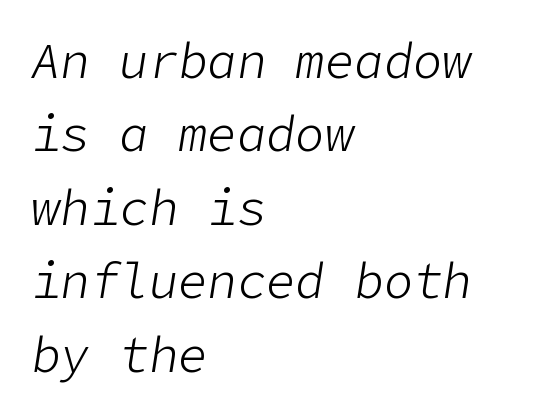
Q: Is the text bold? A: No.
Q: Is the text italic (slanted)? A: Yes, it leans right by about 9 degrees.
Q: Is the text underlined? A: No.
Q: How is the paragraph aligned? A: Left-aligned.
Q: Is the spacing between letters normal or unusually wide? A: Normal.
Q: Is the spacing between lines tight, normal or loose? A: Normal.
Q: Width (condensed, normal, or wide)? A: Normal.
Q: Stroke contrast? A: Low.
Q: x-height? A: Medium.
